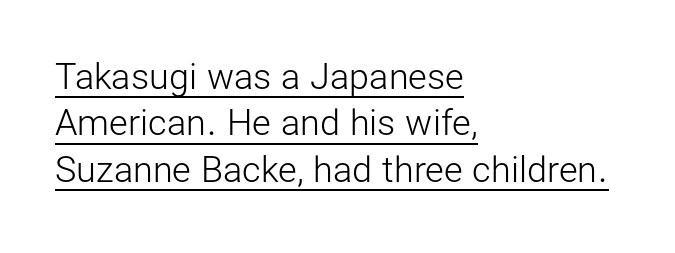
Q: Is the text bold? A: No.
Q: Is the text italic (slanted)? A: No, it is upright.
Q: Is the typeface a serif or a sans-serif typeface? A: Sans-serif.
Q: Is the text underlined? A: Yes.
Q: How is the paragraph aligned? A: Left-aligned.
Q: Is the spacing between letters normal or unusually wide? A: Normal.
Q: Is the spacing between lines tight, normal or loose? A: Normal.
Q: Width (condensed, normal, or wide)? A: Normal.
Q: Stroke contrast? A: Low.
Q: x-height? A: Medium.
Q: Monospaced? A: No.
